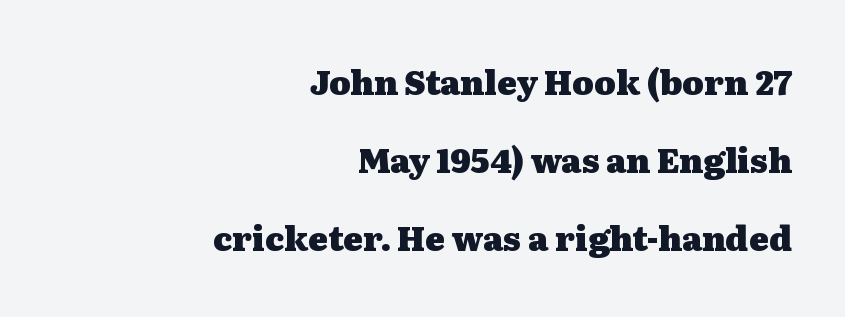
{"serif": "yes", "italic": "no", "bold": "yes", "weight": "heavy", "width": "wide", "stroke_contrast": "medium", "x_height": "medium", "monospaced": "no", "underline": "no", "align": "right", "line_spacing": "loose", "line_spacing_ratio": 2.37, "letter_spacing": "normal", "letter_spacing_em": 0.0, "glyph_px": 33}
